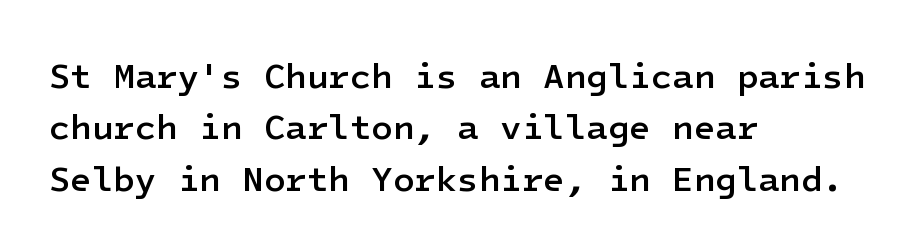
The image shows 35 px semibold sans-serif type, upright; set left-aligned, normal line spacing (1.47x), normal letter spacing, not underlined; low stroke contrast and a medium x-height.
